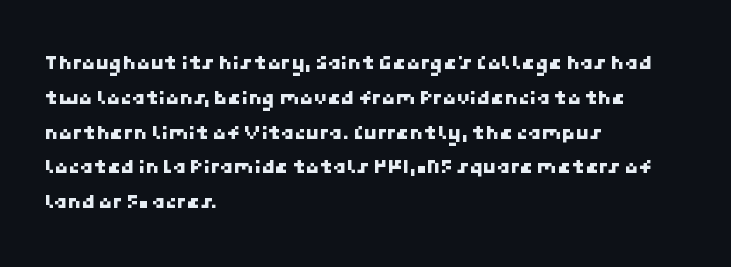
Q: Is the text underlined? A: No.
Q: How is the paragraph aligned? A: Left-aligned.
Q: Is the spacing between letters normal or unusually wide? A: Normal.
Q: Is the spacing between lines tight, normal or loose? A: Normal.
